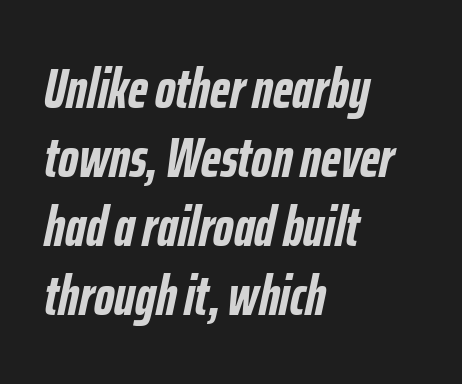
Is this a fixed-width face? No — the glyphs have proportional, varying widths. The letters sit at their default tracking, neither squeezed nor spread. One-word summary of the alignment: left. This is oblique type, the kind used for emphasis or titles. How heavy is the stroke? Heavy — this is a bold. Anything drawn beneath the words? Only blank space.
